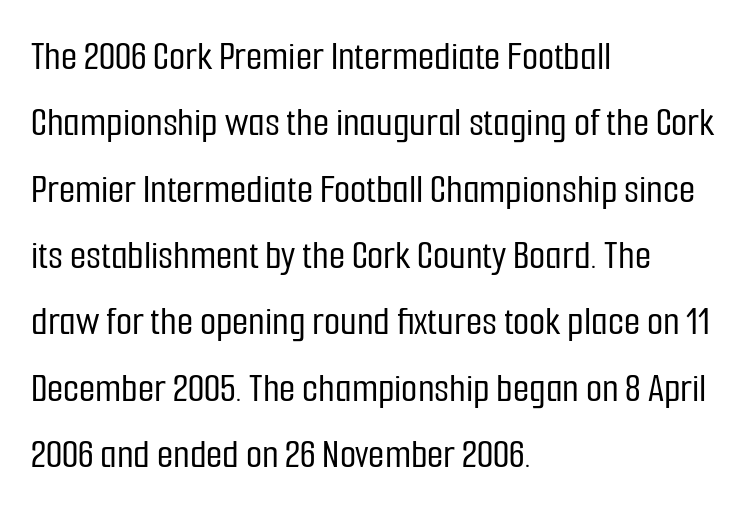
Q: Is the text italic (slanted)? A: No, it is upright.
Q: Is the typeface a serif or a sans-serif typeface? A: Sans-serif.
Q: Is the text underlined? A: No.
Q: How is the paragraph aligned? A: Left-aligned.
Q: Is the spacing between letters normal or unusually wide? A: Normal.
Q: Is the spacing between lines tight, normal or loose? A: Normal.
Q: Width (condensed, normal, or wide)? A: Condensed.
Q: Stroke contrast? A: Low.
Q: x-height? A: Medium.
Q: Monospaced? A: No.
